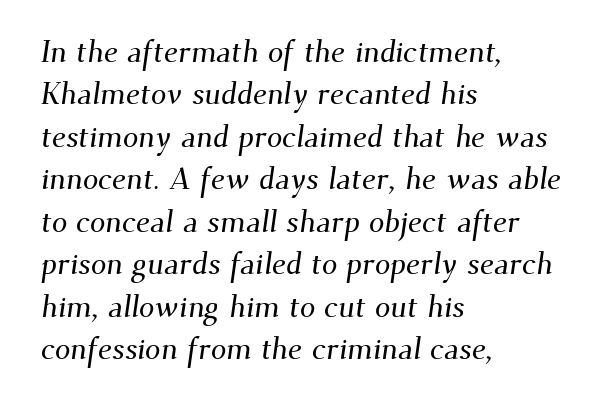
Serif or sans? Serif — the stroke terminals have little feet. Do the characters align in a grid? No, the font is proportional. All the whitespace from short lines collects on the right. Caption: standard tracking, unaltered.
